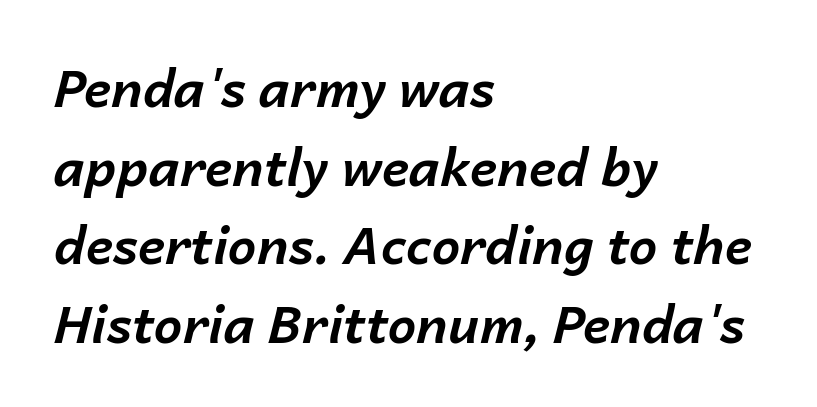
Q: Is the text bold? A: Yes.
Q: Is the text italic (slanted)? A: Yes, it leans right by about 14 degrees.
Q: Is the text underlined? A: No.
Q: How is the paragraph aligned? A: Left-aligned.
Q: Is the spacing between letters normal or unusually wide? A: Normal.
Q: Is the spacing between lines tight, normal or loose? A: Normal.
Q: Width (condensed, normal, or wide)? A: Normal.
Q: Stroke contrast? A: Low.
Q: x-height? A: Medium.
Q: Monospaced? A: No.
